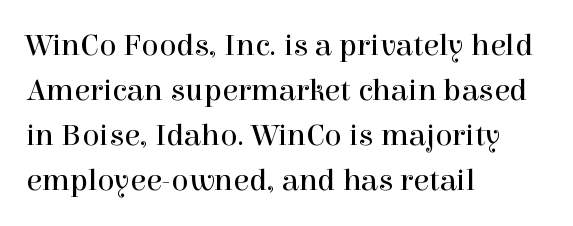
{"serif": "yes", "italic": "no", "bold": "no", "weight": "regular", "width": "normal", "x_height": "medium", "monospaced": "no", "underline": "no", "align": "left", "line_spacing": "normal", "line_spacing_ratio": 1.41, "letter_spacing": "normal", "letter_spacing_em": 0.0, "glyph_px": 32}
